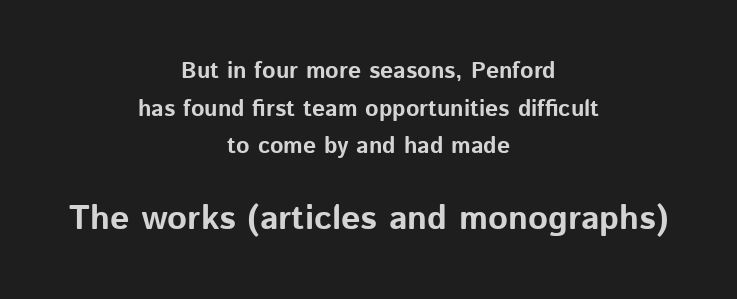
The image shows 34 px bold sans-serif type, upright; set centered, normal line spacing (1.64x), normal letter spacing, not underlined; the second (bottom) block is 1.48x larger; low stroke contrast and a medium x-height.
